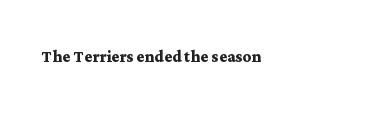
The letterforms sit shoulder to shoulder at normal distance. These lines were composed using upright roman letters. Check the space under the baseline: it is left empty. The sample has been set heavy, in full bold.
